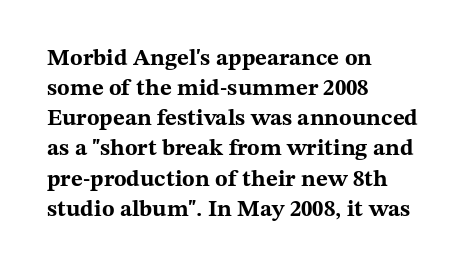
{"italic": "no", "bold": "yes", "underline": "no", "align": "left", "line_spacing": "normal", "line_spacing_ratio": 1.31, "letter_spacing": "normal", "letter_spacing_em": 0.0, "glyph_px": 23}
